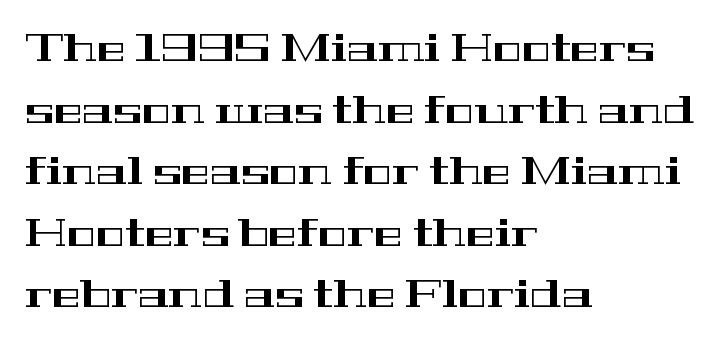
Looks like regular typesetting: each glyph gets only the width it needs. The setting favours the left margin, as ordinary paragraphs usually do. Each letter's strokes conclude with small projecting serifs. The rendering uses a moderate line-height, typical for paragraphs. These lines were composed using upright roman letters.
